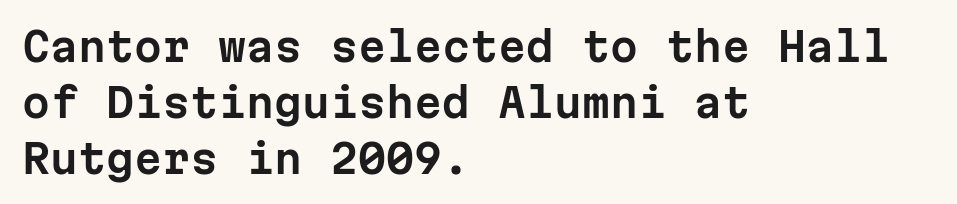
Q: Is the text italic (slanted)? A: No, it is upright.
Q: Is the typeface a serif or a sans-serif typeface? A: Sans-serif.
Q: Is the text underlined? A: No.
Q: How is the paragraph aligned? A: Left-aligned.
Q: Is the spacing between letters normal or unusually wide? A: Normal.
Q: Is the spacing between lines tight, normal or loose? A: Normal.
Q: Width (condensed, normal, or wide)? A: Normal.
Q: Stroke contrast? A: Low.
Q: x-height? A: Medium.
Q: Monospaced? A: Yes.
